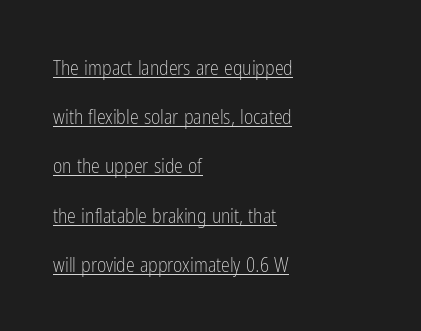
Beneath each row of characters lies a ruled line. The face looks like a standard text weight, possibly lighter. The compositor pushed each line to the left boundary. Upright lettering throughout. Default kerning and tracking; the words read as compact shapes. The lines are spread far apart with generous leading.
